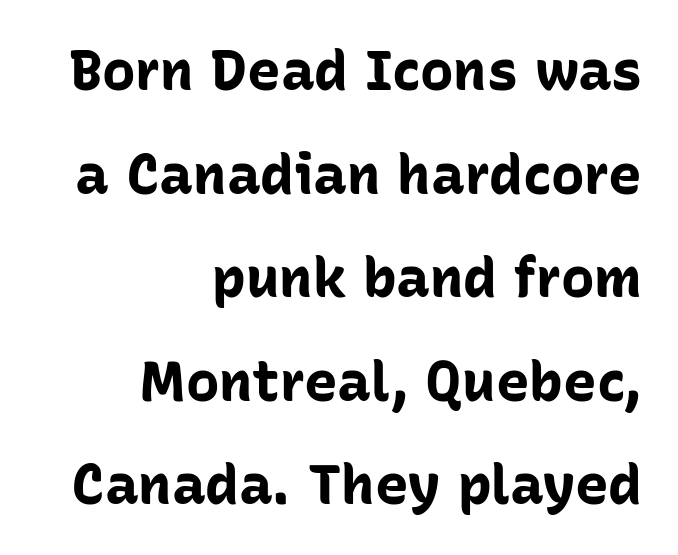
The gap between lines stays unmarked. As a designer I'd log this as weight 700, bold. Leftover space on each line is placed entirely before the opening word. No feet cap the strokes, marking this as sans-serif type. Italic: no, the glyphs are upright roman.
